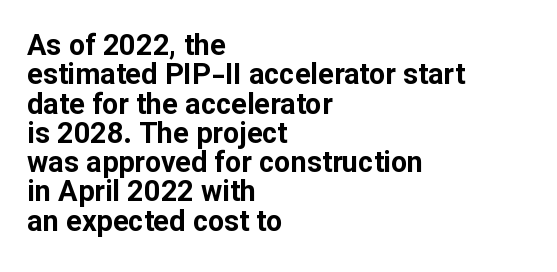
Q: Is the text bold? A: Yes.
Q: Is the text italic (slanted)? A: No, it is upright.
Q: Is the typeface a serif or a sans-serif typeface? A: Sans-serif.
Q: Is the text underlined? A: No.
Q: How is the paragraph aligned? A: Left-aligned.
Q: Is the spacing between letters normal or unusually wide? A: Normal.
Q: Is the spacing between lines tight, normal or loose? A: Tight.
Q: Width (condensed, normal, or wide)? A: Normal.
Q: Stroke contrast? A: Low.
Q: x-height? A: Medium.
Q: Monospaced? A: No.
